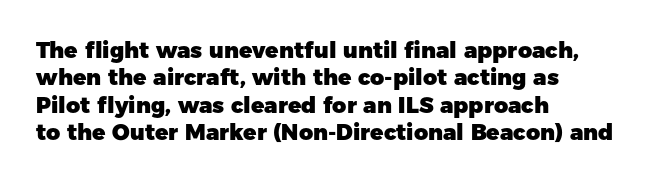
{"italic": "no", "bold": "yes", "underline": "no", "align": "left", "line_spacing": "normal", "line_spacing_ratio": 1.25, "letter_spacing": "normal", "letter_spacing_em": 0.0, "glyph_px": 22}
